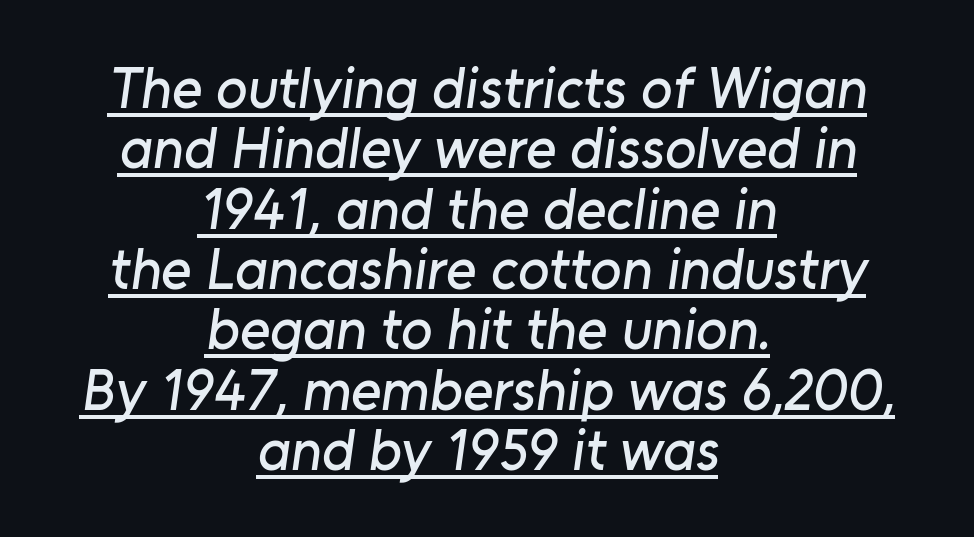
Serif or sans? Sans — the stroke terminals are bare. The face used here appears with an underline applied. The rag falls on both sides of this text block equally. The passage shown has conventional tracking throughout.
